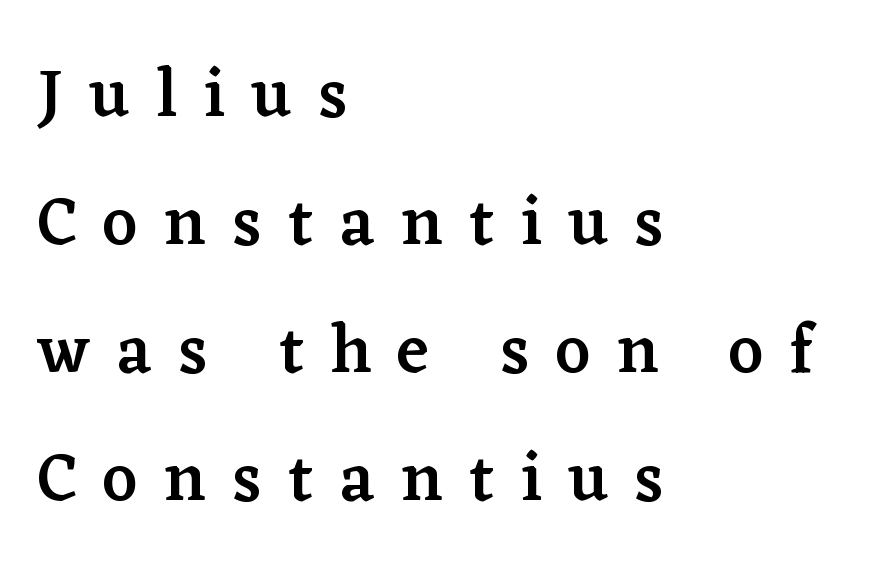
The image shows 68 px semibold serif type, upright; set left-aligned, line spacing 1.88x, unusually wide letter spacing (+0.39 em), not underlined; low stroke contrast and a medium x-height.
